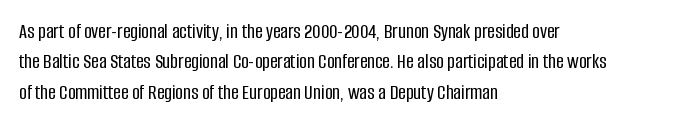
Q: Is the text italic (slanted)? A: No, it is upright.
Q: Is the text underlined? A: No.
Q: How is the paragraph aligned? A: Left-aligned.
Q: Is the spacing between letters normal or unusually wide? A: Normal.
Q: Is the spacing between lines tight, normal or loose? A: Normal.
